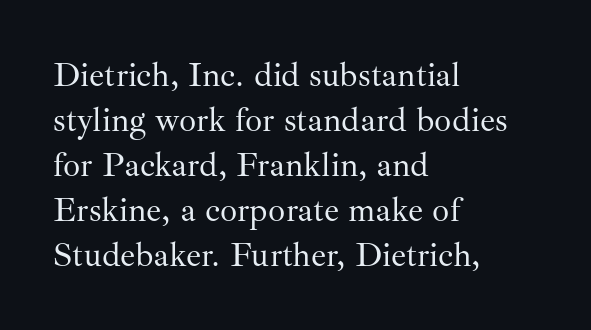
Does the copy run flush right? No — it runs flush left. A roman cut, with each character standing at attention. Rule under the text: the space is simply empty. The rendering uses natural spacing where letterforms have individual widths.
